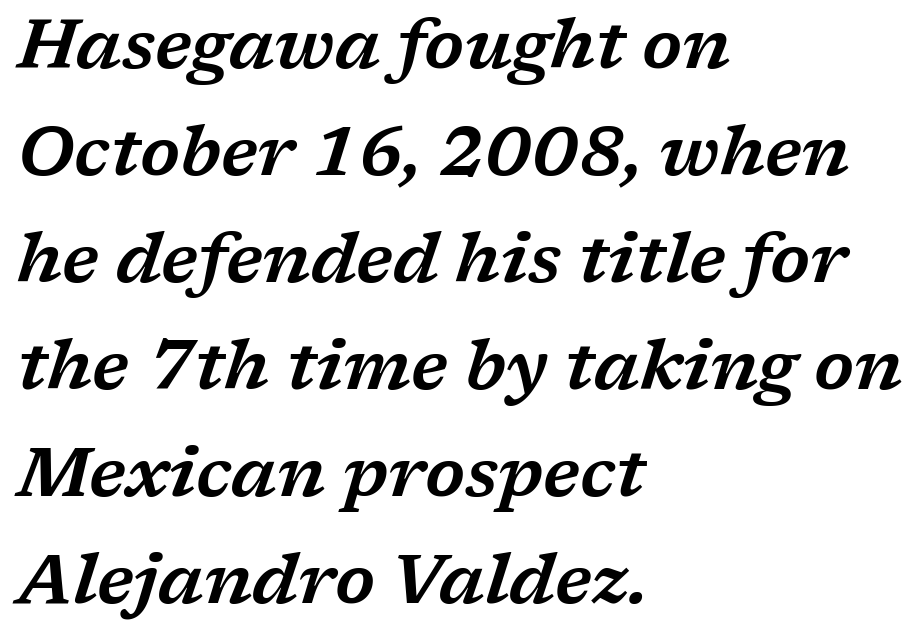
Does the leading feel generous? No, just average. Unlike a clean sans, this face finishes its strokes with serifs. The rendering uses natural spacing where letterforms have individual widths. Look at the tracking — it's just the regular setting, nothing added.
